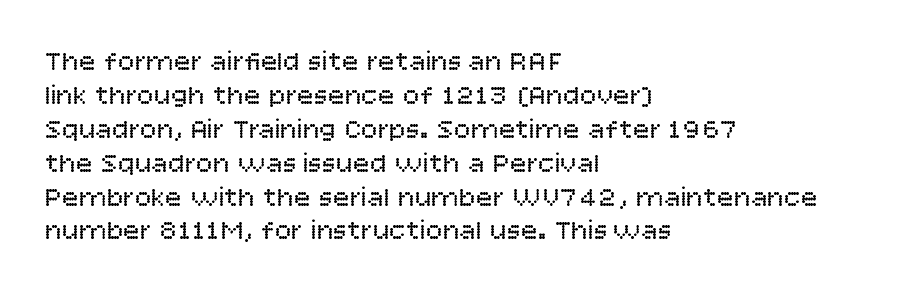
{"serif": "no", "italic": "no", "bold": "no", "weight": "regular", "width": "normal", "stroke_contrast": "low", "x_height": "large", "monospaced": "no", "underline": "no", "align": "left", "line_spacing_ratio": 1.21, "letter_spacing": "normal", "letter_spacing_em": 0.0, "glyph_px": 28}
